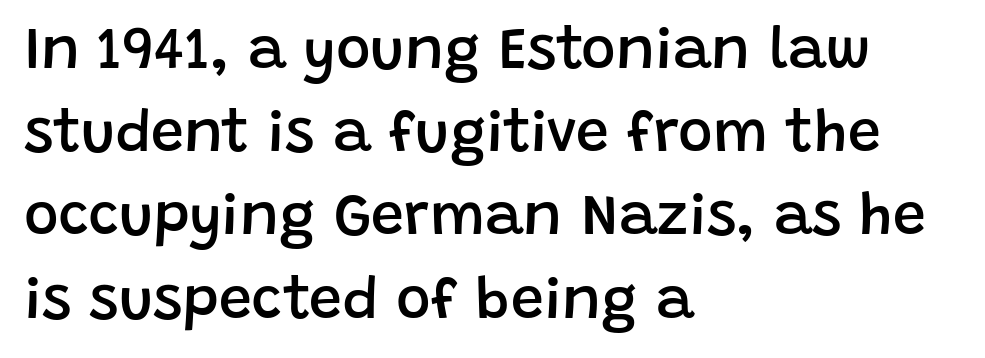
The image shows 59 px semibold sans-serif type, upright; set left-aligned, normal line spacing (1.41x), normal letter spacing, not underlined; low stroke contrast and a large x-height.
